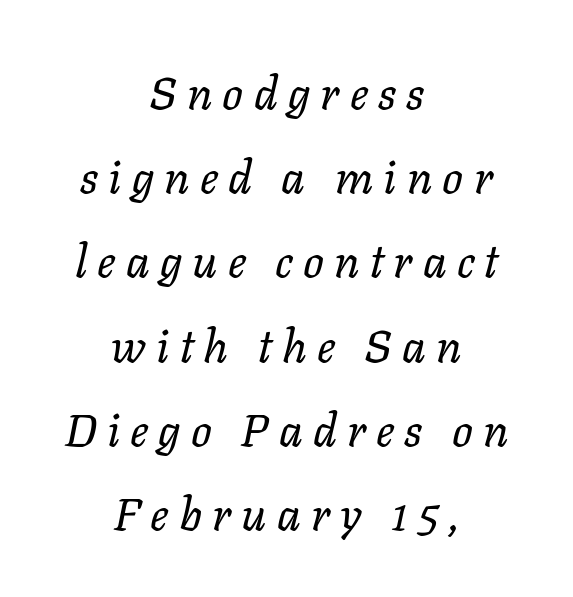
The image shows 46 px regular-weight type, italic (leaning right); set centered, line spacing 1.83x, unusually wide letter spacing (+0.22 em), not underlined; low stroke contrast and a medium x-height.
